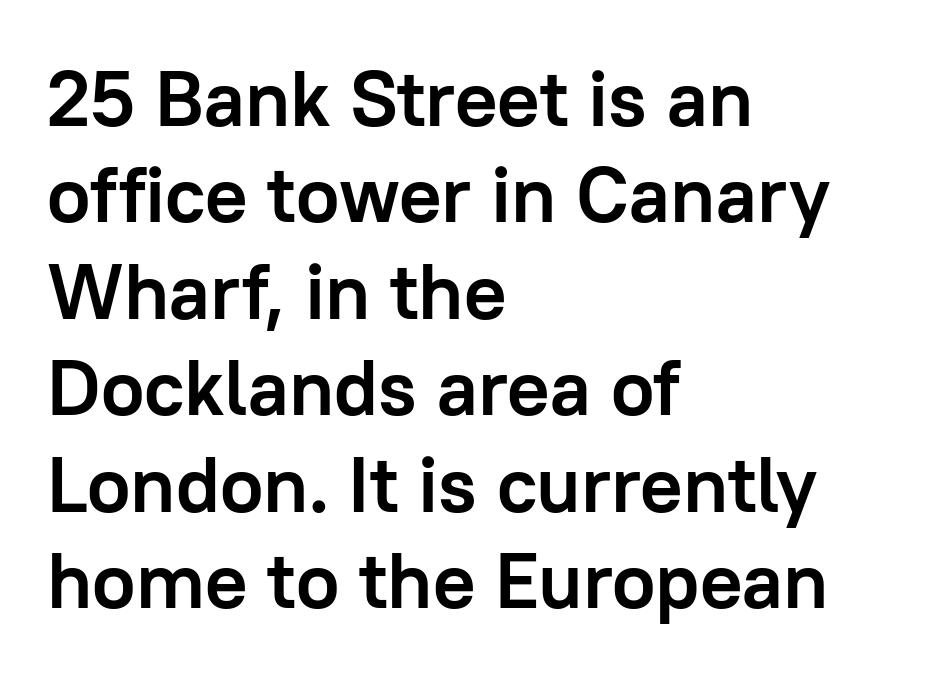
Q: Is the text bold? A: Yes.
Q: Is the text italic (slanted)? A: No, it is upright.
Q: Is the typeface a serif or a sans-serif typeface? A: Sans-serif.
Q: Is the text underlined? A: No.
Q: How is the paragraph aligned? A: Left-aligned.
Q: Is the spacing between letters normal or unusually wide? A: Normal.
Q: Width (condensed, normal, or wide)? A: Normal.
Q: Stroke contrast? A: Low.
Q: x-height? A: Medium.
Q: Monospaced? A: No.
